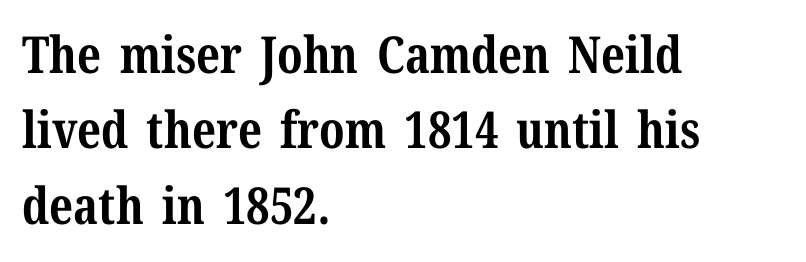
Line starts are locked; line ends wander. The letters stand straight up with perfectly vertical stems. Each glyph is drawn with heavy, bold strokes. Is this a fixed-width face? No — the glyphs have proportional, varying widths. Yep, those are serifs on the letters. The line texture is even and compact thanks to regular tracking.
